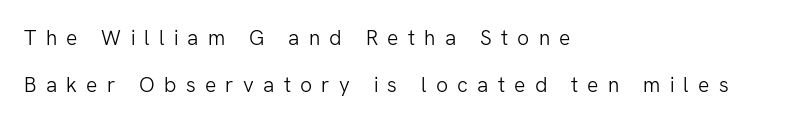
Q: Is the text bold? A: No.
Q: Is the text italic (slanted)? A: No, it is upright.
Q: Is the text underlined? A: No.
Q: How is the paragraph aligned? A: Left-aligned.
Q: Is the spacing between letters normal or unusually wide? A: Unusually wide.
Q: Is the spacing between lines tight, normal or loose? A: Loose.
